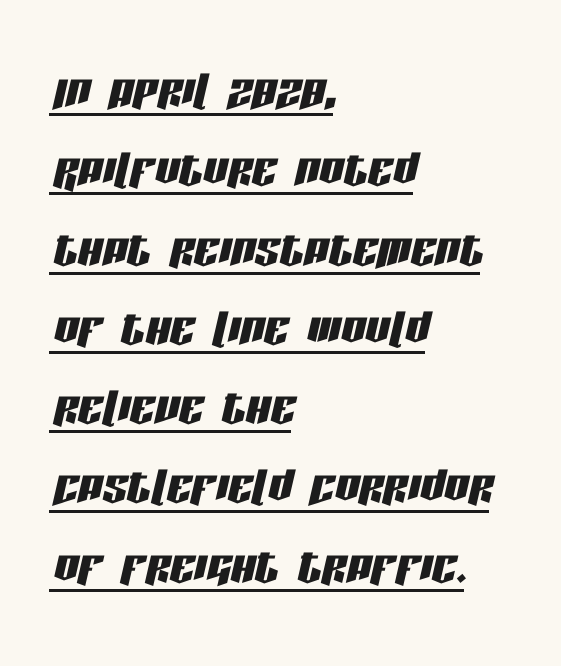
The designer left line spacing at the default. Where is the straight margin? On the left. This sample uses plain, unmodified letter spacing. This sample uses an oblique cut, with every glyph tilted off the vertical. Compared with undecorated copy, this sample adds a rule below the words. Spacing verdict: proportional, widths tailored to each character.
